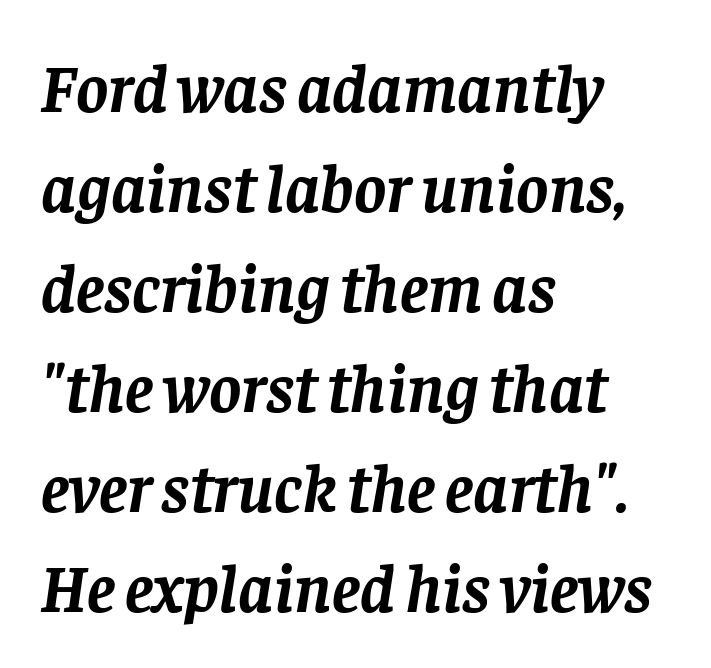
Q: Is the text bold? A: Yes.
Q: Is the text italic (slanted)? A: Yes, it leans right by about 8 degrees.
Q: Is the typeface a serif or a sans-serif typeface? A: Serif.
Q: Is the text underlined? A: No.
Q: How is the paragraph aligned? A: Left-aligned.
Q: Is the spacing between letters normal or unusually wide? A: Normal.
Q: Is the spacing between lines tight, normal or loose? A: Normal.
Q: Width (condensed, normal, or wide)? A: Normal.
Q: Stroke contrast? A: Low.
Q: x-height? A: Large.
Q: Monospaced? A: No.
